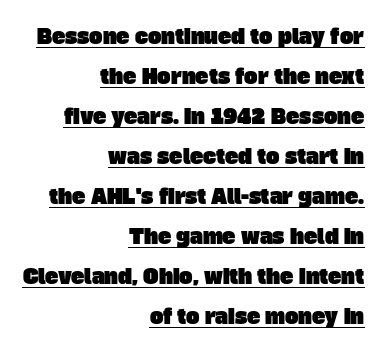
{"underline": "yes", "align": "right", "line_spacing": "loose", "line_spacing_ratio": 2.0, "letter_spacing": "normal", "letter_spacing_em": 0.0, "glyph_px": 20}
